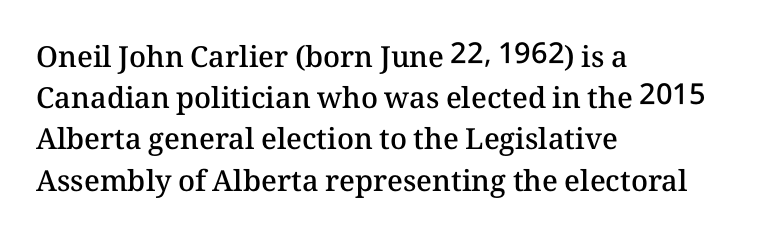
The line-height multiplier appears to be the usual default. The letters advance in unequal steps, a hallmark of proportional type. The letters are semibold — heavier than regular but short of a full bold. A classic flush-left, rag-right setting is used for this passage. Characters follow at the spacing the type designer built in.
